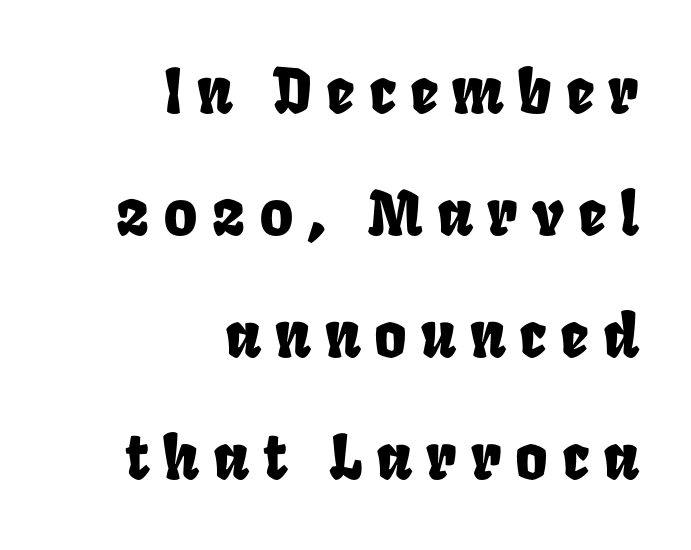
The image shows 62 px condensed type; set right-aligned, loose line spacing (1.97x), unusually wide letter spacing (+0.22 em), not underlined; low stroke contrast and a large x-height.
